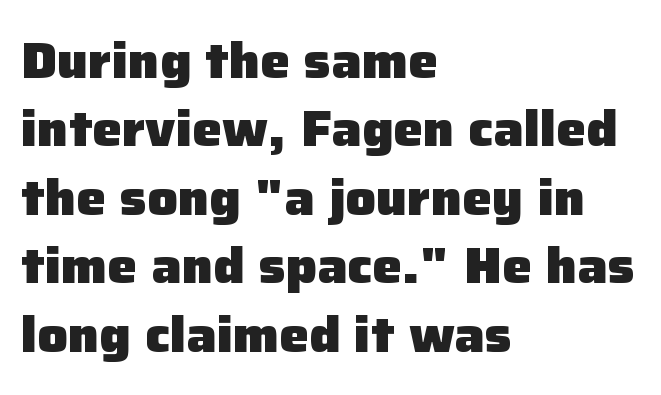
{"serif": "no", "italic": "no", "bold": "yes", "weight": "heavy", "width": "normal", "stroke_contrast": "low", "x_height": "medium", "monospaced": "no", "underline": "no", "align": "left", "line_spacing": "normal", "line_spacing_ratio": 1.37, "letter_spacing": "normal", "letter_spacing_em": 0.0, "glyph_px": 50}
